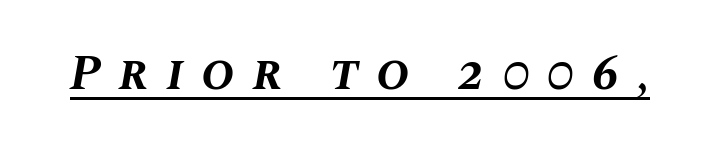
{"italic": "yes", "lean": "right", "slant_degrees": 10, "bold": "yes", "weight": "bold", "width": "normal", "stroke_contrast": "medium", "x_height": "large", "monospaced": "no", "underline": "yes", "letter_spacing": "wide", "letter_spacing_em": 0.35, "glyph_px": 50}
